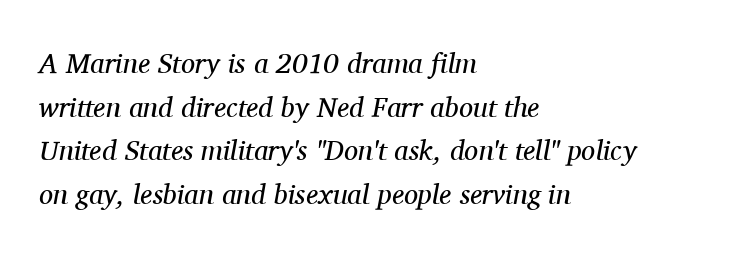
How would I describe the line gaps? Plain and ordinary. Is the block centered? No — it sits flush against the left margin. Is this a sans? No — the strokes have serifs. Observe the ordinary spacing: letters are neighbours, not strangers.
